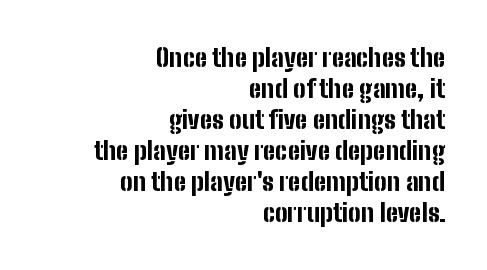
Emphasis by weight is at full strength: bold. The ragged edge is on the left, which tells us the setting is flush right. Spacing between characters is what you'd get straight out of the box. The space beneath each line is pristine and unruled.
